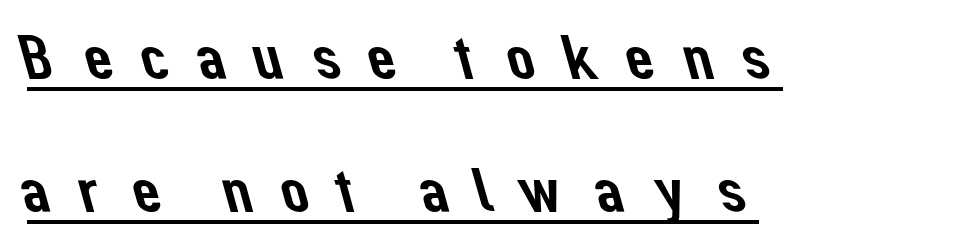
Q: Is the typeface a serif or a sans-serif typeface? A: Sans-serif.
Q: Is the text underlined? A: Yes.
Q: How is the paragraph aligned? A: Left-aligned.
Q: Is the spacing between letters normal or unusually wide? A: Unusually wide.
Q: Is the spacing between lines tight, normal or loose? A: Loose.
Q: Width (condensed, normal, or wide)? A: Normal.
Q: Stroke contrast? A: Low.
Q: x-height? A: Medium.
Q: Monospaced? A: No.
